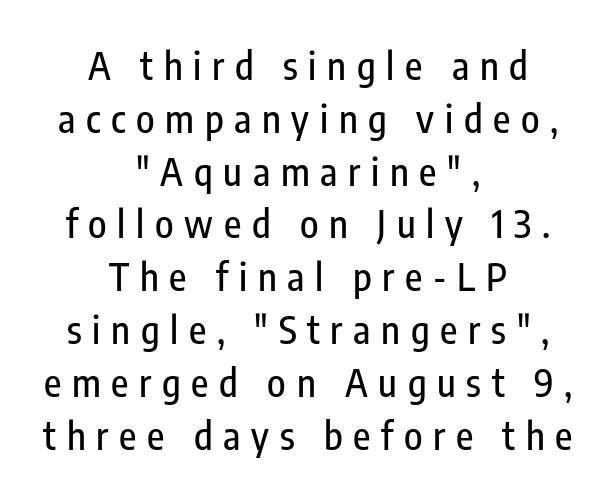
The image shows 38 px condensed sans-serif type, upright; set centered, normal line spacing (1.39x), unusually wide letter spacing (+0.28 em), not underlined; low stroke contrast and a medium x-height.
